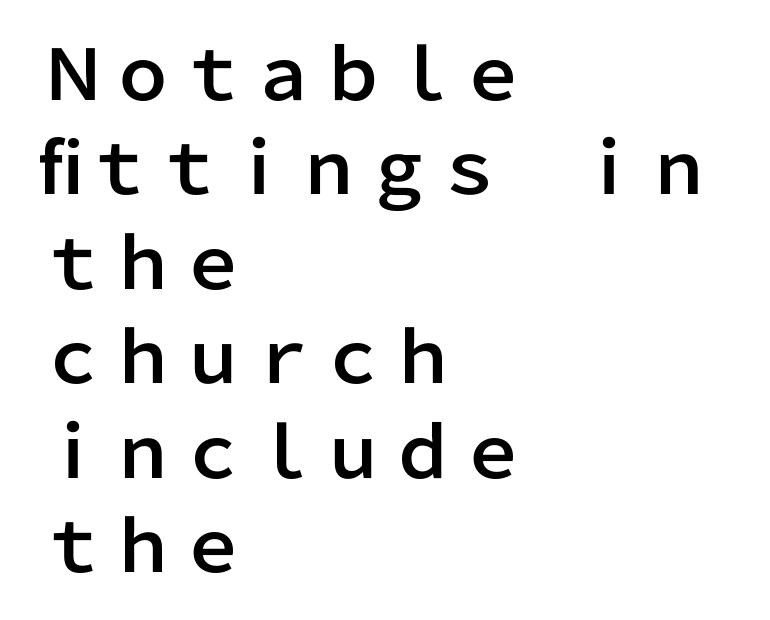
The image shows 70 px sans-serif type, upright; set left-aligned, normal line spacing (1.35x), normal letter spacing, not underlined; low stroke contrast and a medium x-height.
